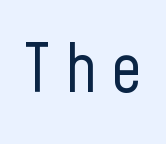
Q: Is the text bold? A: No.
Q: Is the text italic (slanted)? A: No, it is upright.
Q: Is the typeface a serif or a sans-serif typeface? A: Sans-serif.
Q: Is the text underlined? A: No.
Q: Is the spacing between letters normal or unusually wide? A: Unusually wide.
Q: Width (condensed, normal, or wide)? A: Condensed.
Q: Stroke contrast? A: Low.
Q: x-height? A: Medium.
Q: Monospaced? A: No.
